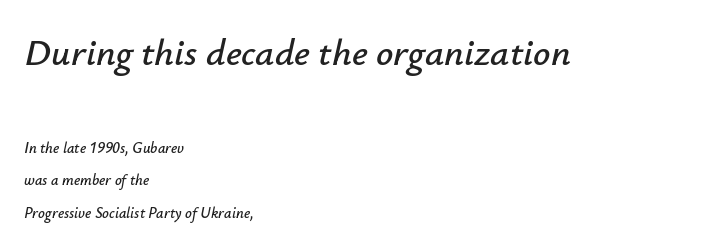
The image shows 38 px text type, italic (leaning right); set left-aligned, loose line spacing (2.17x), normal letter spacing, not underlined; the first (top) block is 2.53x larger; low stroke contrast and a small x-height.
